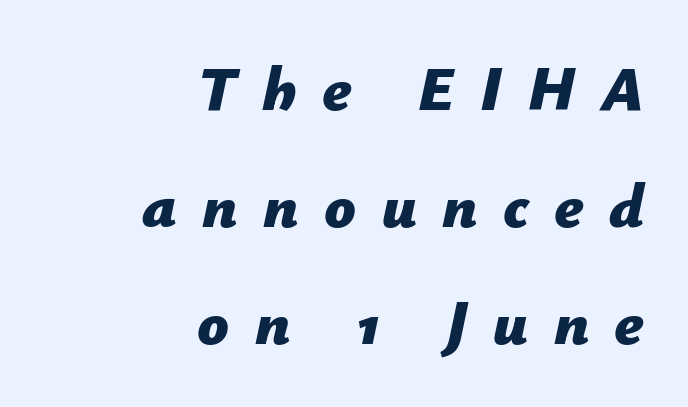
The face used here has the dense, thick strokes of a bold. The passage shown is typed in a proportional face where columns would drift. Lines of text with bare space underneath. Is the block centered? No — it sits flush against the right margin.
